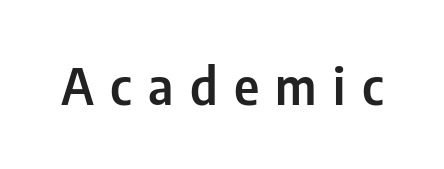
{"serif": "no", "italic": "no", "width": "condensed", "stroke_contrast": "low", "x_height": "medium", "monospaced": "no", "underline": "no", "letter_spacing": "wide", "letter_spacing_em": 0.33, "glyph_px": 50}
